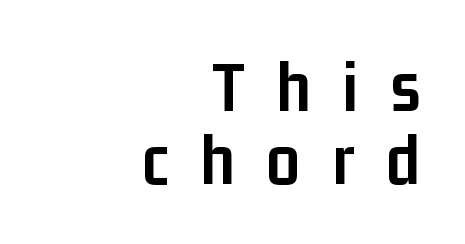
Display-style spreading of the glyphs; the letterfit is very open. No feet cap the strokes, marking this as sans-serif type. A roman cut, with each character standing at attention. Which margin do the lines hug? The right one — the left edge is uneven.
